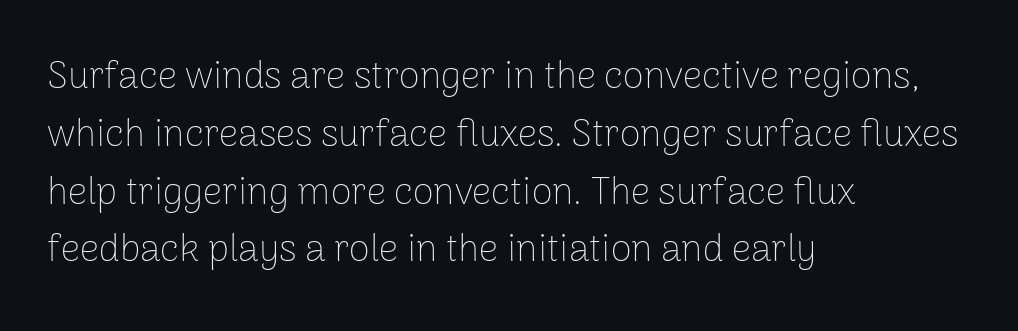
Q: Is the text bold? A: No.
Q: Is the text italic (slanted)? A: No, it is upright.
Q: Is the typeface a serif or a sans-serif typeface? A: Sans-serif.
Q: Is the text underlined? A: No.
Q: How is the paragraph aligned? A: Left-aligned.
Q: Is the spacing between letters normal or unusually wide? A: Normal.
Q: Is the spacing between lines tight, normal or loose? A: Normal.
Q: Width (condensed, normal, or wide)? A: Normal.
Q: Stroke contrast? A: Low.
Q: x-height? A: Medium.
Q: Monospaced? A: No.
